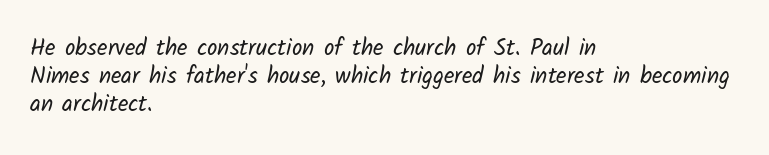
The image shows 23 px text type; set left-aligned, line spacing 1.22x, normal letter spacing, not underlined.
